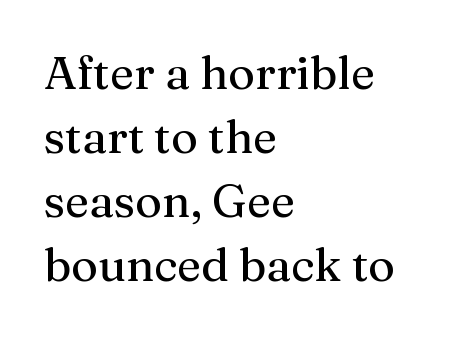
Q: Is the text italic (slanted)? A: No, it is upright.
Q: Is the typeface a serif or a sans-serif typeface? A: Serif.
Q: Is the text underlined? A: No.
Q: How is the paragraph aligned? A: Left-aligned.
Q: Is the spacing between letters normal or unusually wide? A: Normal.
Q: Is the spacing between lines tight, normal or loose? A: Normal.
Q: Width (condensed, normal, or wide)? A: Normal.
Q: Stroke contrast? A: Medium.
Q: x-height? A: Medium.
Q: Monospaced? A: No.
